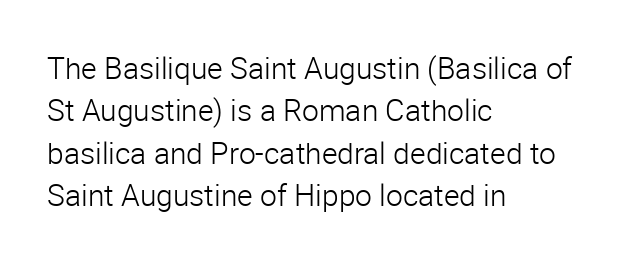
The image shows 30 px light sans-serif type, upright; set left-aligned, normal line spacing (1.41x), normal letter spacing, not underlined; low stroke contrast and a medium x-height.
